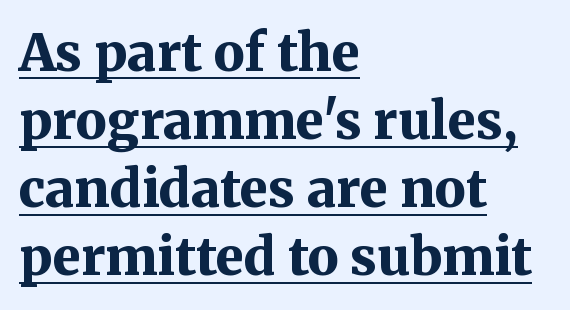
{"serif": "yes", "italic": "no", "bold": "yes", "weight": "bold", "width": "normal", "stroke_contrast": "medium", "x_height": "medium", "monospaced": "no", "underline": "yes", "align": "left", "line_spacing": "normal", "line_spacing_ratio": 1.31, "letter_spacing": "normal", "letter_spacing_em": 0.0, "glyph_px": 52}
